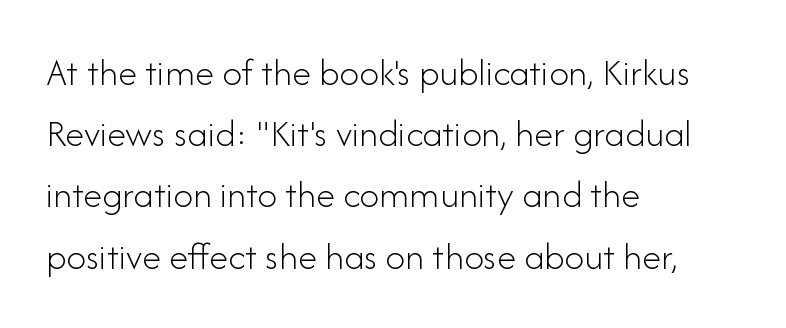
{"serif": "no", "italic": "no", "bold": "no", "weight": "light", "width": "normal", "stroke_contrast": "low", "x_height": "small", "monospaced": "no", "underline": "no", "align": "left", "line_spacing": "normal", "line_spacing_ratio": 1.57, "letter_spacing": "normal", "letter_spacing_em": 0.0, "glyph_px": 39}
